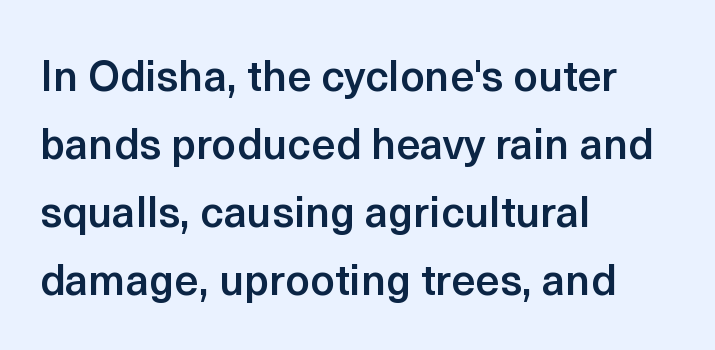
Q: Is the text bold? A: Semi-bold.
Q: Is the text italic (slanted)? A: No, it is upright.
Q: Is the typeface a serif or a sans-serif typeface? A: Sans-serif.
Q: Is the text underlined? A: No.
Q: How is the paragraph aligned? A: Left-aligned.
Q: Is the spacing between letters normal or unusually wide? A: Normal.
Q: Is the spacing between lines tight, normal or loose? A: Normal.
Q: Width (condensed, normal, or wide)? A: Normal.
Q: x-height? A: Medium.
Q: Monospaced? A: No.
